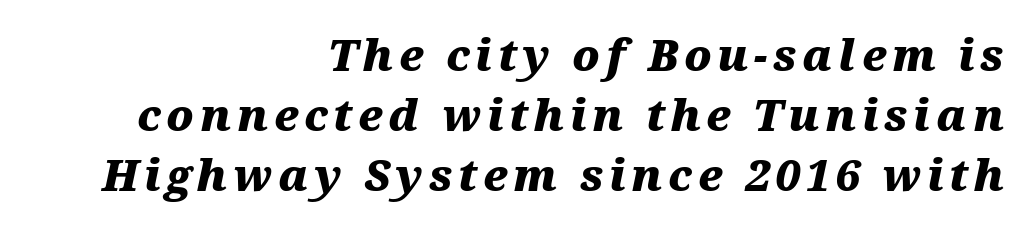
Q: Is the text bold? A: Yes.
Q: Is the text italic (slanted)? A: Yes, it leans right by about 12 degrees.
Q: Is the text underlined? A: No.
Q: How is the paragraph aligned? A: Right-aligned.
Q: Is the spacing between lines tight, normal or loose? A: Normal.
Q: Width (condensed, normal, or wide)? A: Wide.
Q: Stroke contrast? A: Medium.
Q: x-height? A: Medium.
Q: Monospaced? A: No.
